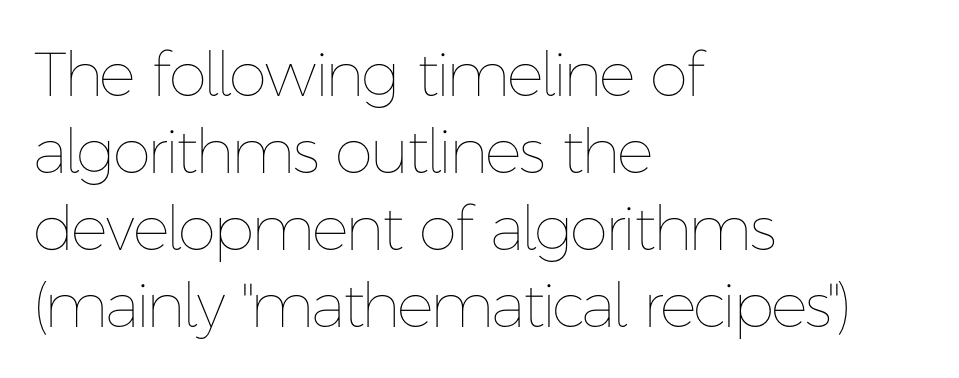
Reading down the block, your eye returns to a fixed left position each line. Character widths vary here, with narrow letters taking less room than wide ones. Lines of text with bare space underneath. Default kerning and tracking; the words read as compact shapes. Nope, not italic — everything's standing straight.
